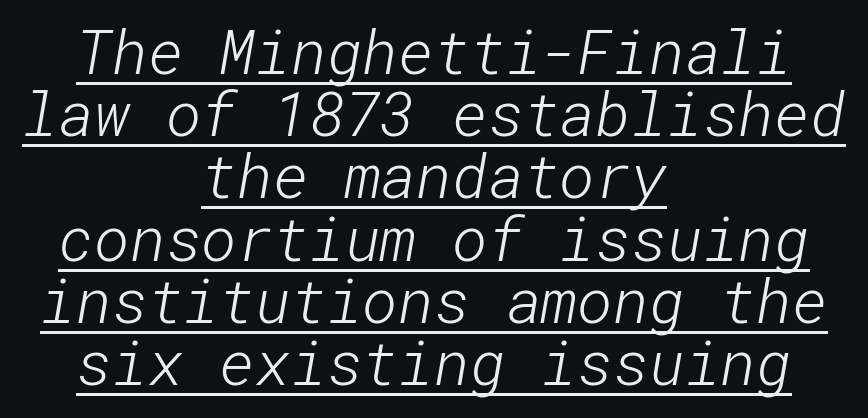
{"serif": "no", "bold": "no", "weight": "light", "width": "normal", "stroke_contrast": "low", "x_height": "medium", "underline": "yes", "align": "center", "line_spacing": "tight", "line_spacing_ratio": 1.02, "letter_spacing": "normal", "letter_spacing_em": 0.0, "glyph_px": 61}
